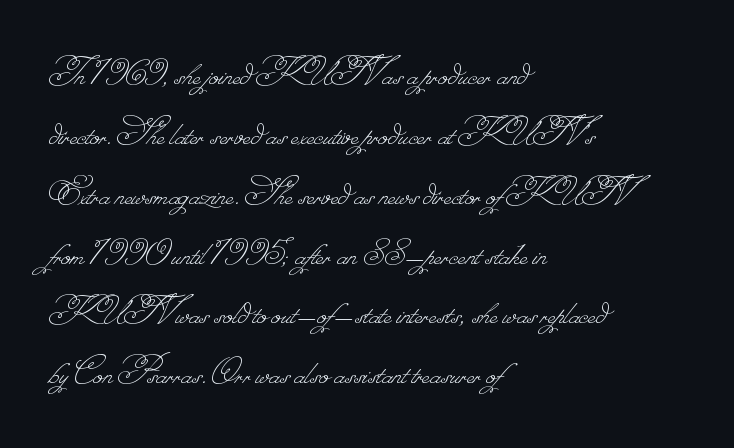
{"bold": "no", "weight": "thin", "width": "normal", "stroke_contrast": "low", "monospaced": "no", "underline": "no", "align": "left", "line_spacing": "normal", "line_spacing_ratio": 1.46, "letter_spacing": "normal", "letter_spacing_em": 0.0, "glyph_px": 41}
